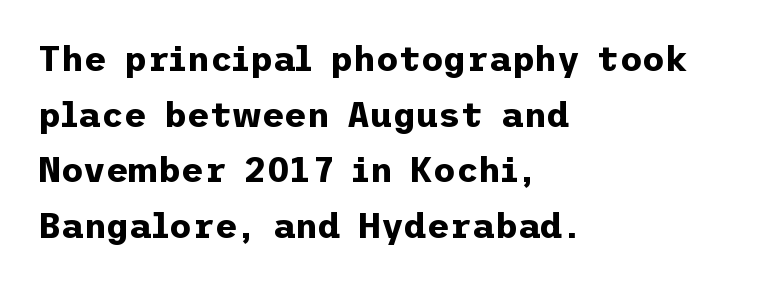
The image shows 35 px bold sans-serif type, upright; set left-aligned, normal line spacing (1.59x), normal letter spacing, not underlined; low stroke contrast and a medium x-height.
